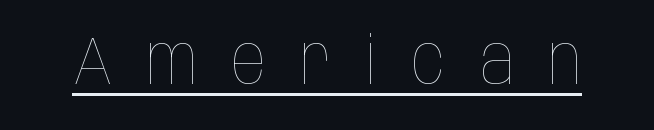
The image shows 69 px thin, condensed type, upright; set unusually wide letter spacing (+0.49 em), underlined; low stroke contrast and a large x-height.
